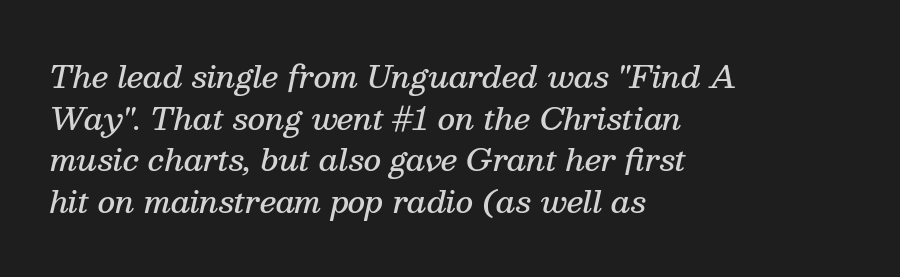
The image shows 30 px semibold serif type, italic (leaning right); set left-aligned, normal line spacing (1.39x), normal letter spacing, not underlined; medium stroke contrast and a medium x-height.
